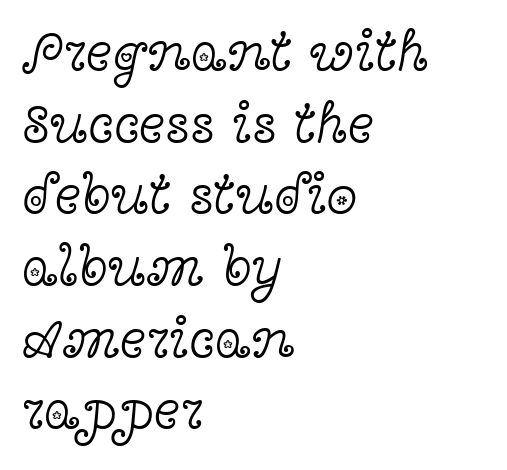
The image shows 56 px light, wide serif type; set left-aligned, normal line spacing (1.28x), normal letter spacing, not underlined; a medium x-height.
